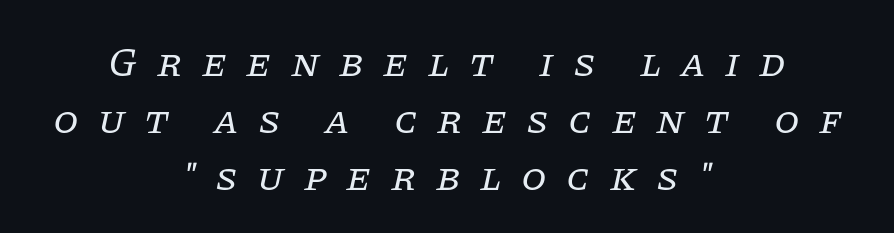
Q: Is the text bold? A: No.
Q: Is the text italic (slanted)? A: Yes, it leans right by about 11 degrees.
Q: Is the typeface a serif or a sans-serif typeface? A: Serif.
Q: Is the text underlined? A: No.
Q: How is the paragraph aligned? A: Centered.
Q: Is the spacing between letters normal or unusually wide? A: Unusually wide.
Q: Is the spacing between lines tight, normal or loose? A: Normal.
Q: Width (condensed, normal, or wide)? A: Normal.
Q: Stroke contrast? A: Low.
Q: x-height? A: Large.
Q: Monospaced? A: No.
